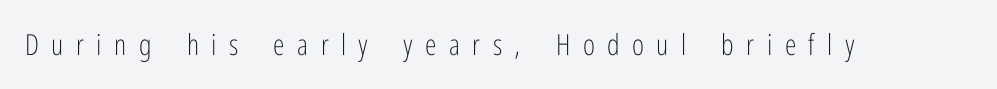
The image shows 29 px light, condensed sans-serif type, upright; set unusually wide letter spacing (+0.43 em), not underlined; low stroke contrast and a medium x-height.
